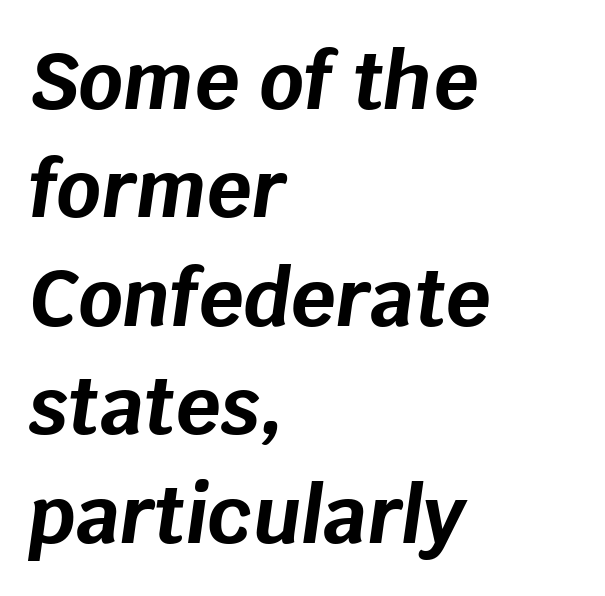
{"italic": "yes", "lean": "right", "slant_degrees": 8, "bold": "yes", "weight": "bold", "width": "normal", "stroke_contrast": "low", "x_height": "large", "monospaced": "no", "underline": "no", "align": "left", "line_spacing": "normal", "line_spacing_ratio": 1.39, "letter_spacing": "normal", "letter_spacing_em": 0.0, "glyph_px": 78}
